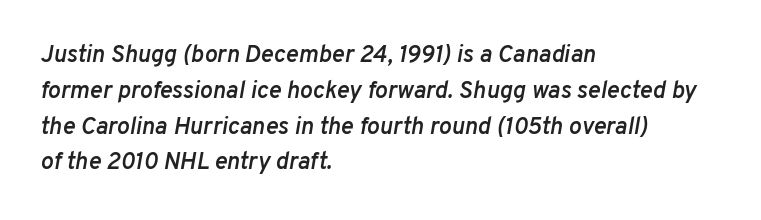
The image shows 24 px text type, italic (leaning right); set left-aligned, normal line spacing (1.49x), normal letter spacing, not underlined.
